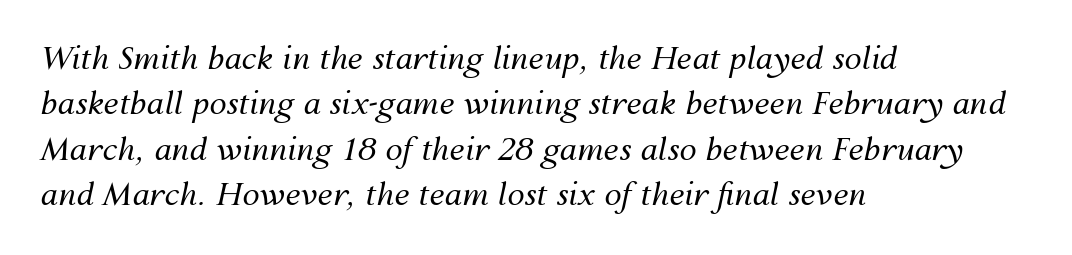
In CSS terms this would be text-align: left. Rule under the text: the space is simply empty. Letter spacing: default. Proportional: the letters do not fall into vertical columns.
